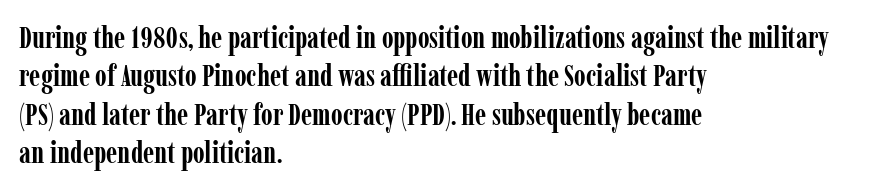
{"serif": "yes", "italic": "no", "bold": "yes", "weight": "semibold", "width": "condensed", "stroke_contrast": "low", "x_height": "medium", "monospaced": "no", "underline": "no", "align": "left", "line_spacing": "normal", "line_spacing_ratio": 1.28, "letter_spacing": "normal", "letter_spacing_em": 0.0, "glyph_px": 30}
